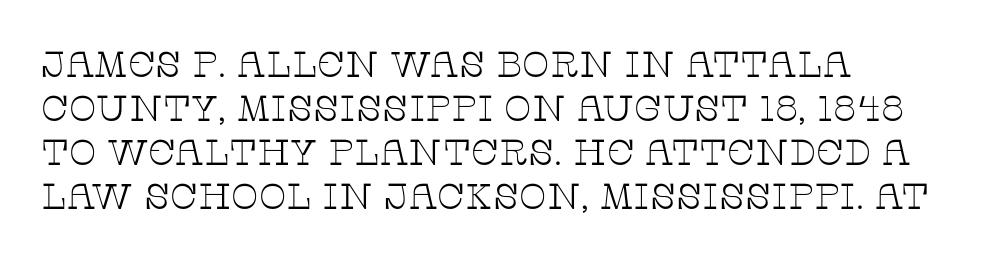
Q: Is the text bold? A: No.
Q: Is the text italic (slanted)? A: No, it is upright.
Q: Is the typeface a serif or a sans-serif typeface? A: Serif.
Q: Is the text underlined? A: No.
Q: How is the paragraph aligned? A: Left-aligned.
Q: Is the spacing between letters normal or unusually wide? A: Normal.
Q: Width (condensed, normal, or wide)? A: Wide.
Q: Stroke contrast? A: Low.
Q: x-height? A: Large.
Q: Monospaced? A: No.
